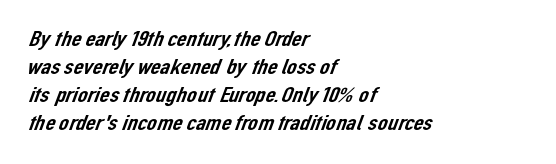
The lines sit at an ordinary, default distance from one another. Alignment: flush left. The tracking reads as untouched default to a designer's eye. The area under the type is left untouched.
